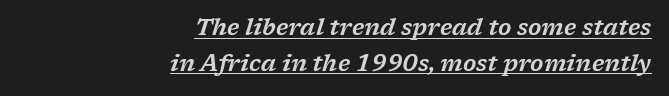
The lettering is marked with a stroke running underneath it. These lines sit exactly where default settings would place them. These lines are set flush right with a ragged left edge. This sample uses plain, unmodified letter spacing. Slanted lettering throughout.
